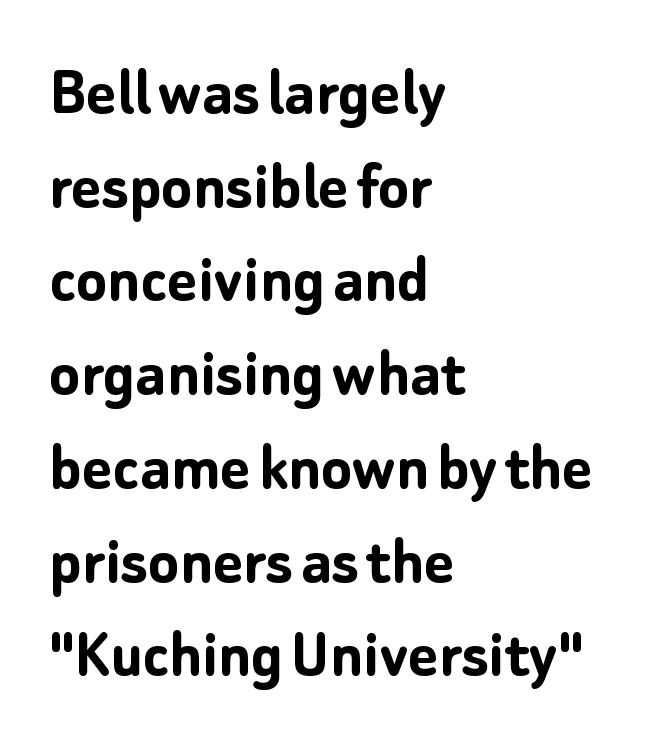
Line starts are locked; line ends wander. Honestly, there is no underline to notice here at all. Look at the bottom of the vertical strokes: they stop flat, with no serifs. Looks like regular typesetting: each glyph gets only the width it needs.
